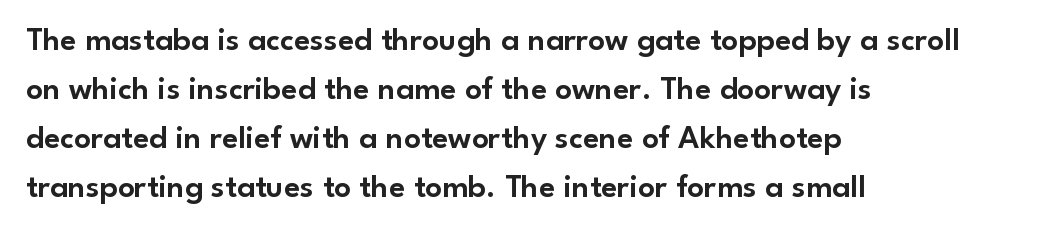
{"serif": "no", "italic": "no", "width": "normal", "stroke_contrast": "low", "x_height": "small", "monospaced": "no", "underline": "no", "align": "left", "line_spacing": "normal", "line_spacing_ratio": 1.48, "letter_spacing": "normal", "letter_spacing_em": 0.0, "glyph_px": 33}
